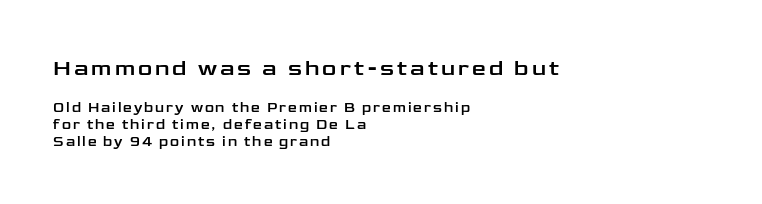
Q: Is the text italic (slanted)? A: No, it is upright.
Q: Is the text underlined? A: No.
Q: How is the paragraph aligned? A: Left-aligned.
Q: Which block of text is set in a larger size, the first (top) or the second (bottom)? A: The first (top) one.
